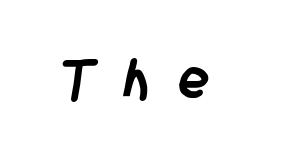
The image shows 55 px semibold, condensed sans-serif type; set unusually wide letter spacing (+0.46 em), not underlined; low stroke contrast and a large x-height.
